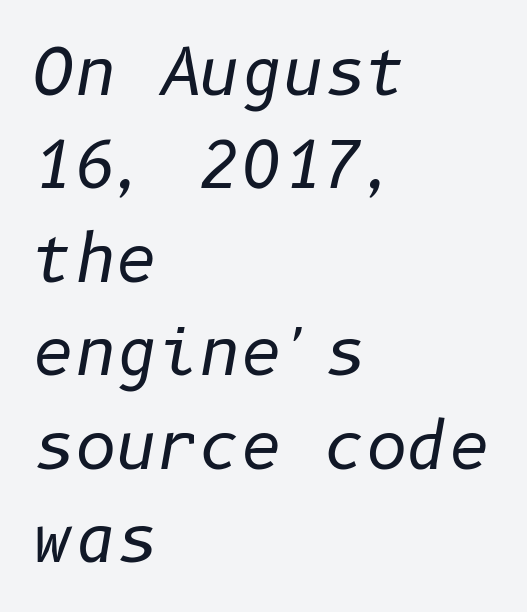
Q: Is the text bold? A: No.
Q: Is the text italic (slanted)? A: Yes, it leans right by about 10 degrees.
Q: Is the text underlined? A: No.
Q: How is the paragraph aligned? A: Left-aligned.
Q: Is the spacing between letters normal or unusually wide? A: Normal.
Q: Is the spacing between lines tight, normal or loose? A: Normal.
Q: Width (condensed, normal, or wide)? A: Normal.
Q: Stroke contrast? A: Low.
Q: x-height? A: Medium.
